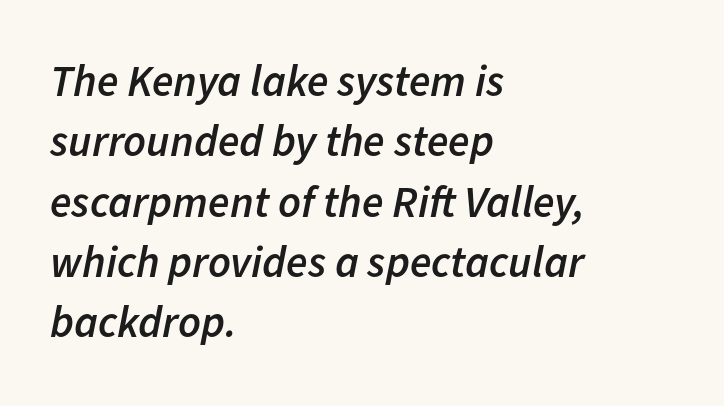
{"italic": "yes", "lean": "right", "slant_degrees": 11, "bold": "semi", "weight": "semibold", "width": "normal", "stroke_contrast": "low", "x_height": "medium", "monospaced": "no", "underline": "no", "align": "left", "line_spacing": "normal", "line_spacing_ratio": 1.37, "letter_spacing": "normal", "letter_spacing_em": 0.0, "glyph_px": 44}
